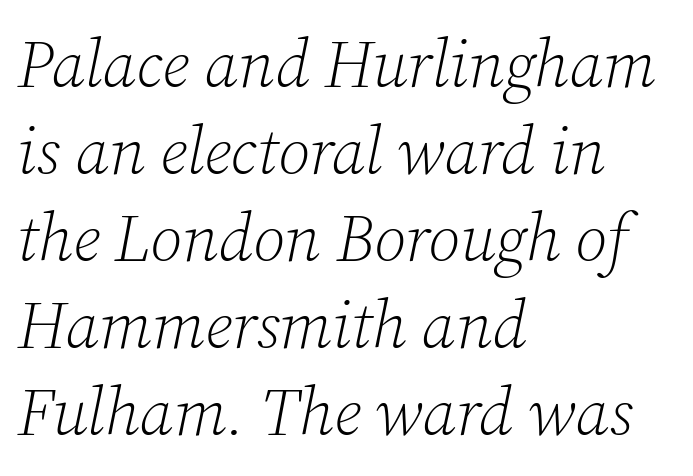
{"serif": "yes", "italic": "yes", "lean": "right", "slant_degrees": 12, "bold": "no", "weight": "light", "width": "normal", "stroke_contrast": "low", "x_height": "medium", "monospaced": "no", "underline": "no", "align": "left", "line_spacing": "normal", "line_spacing_ratio": 1.3, "letter_spacing": "normal", "letter_spacing_em": 0.0, "glyph_px": 67}
